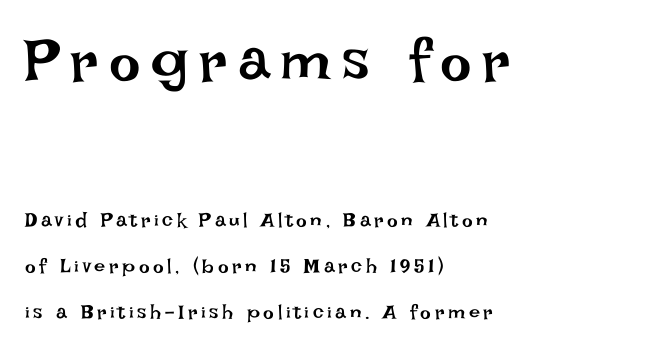
The image shows 59 px regular-weight type, upright; set left-aligned, loose line spacing (2.3x), not underlined; the first (top) block is 2.95x larger; low stroke contrast and a large x-height.
